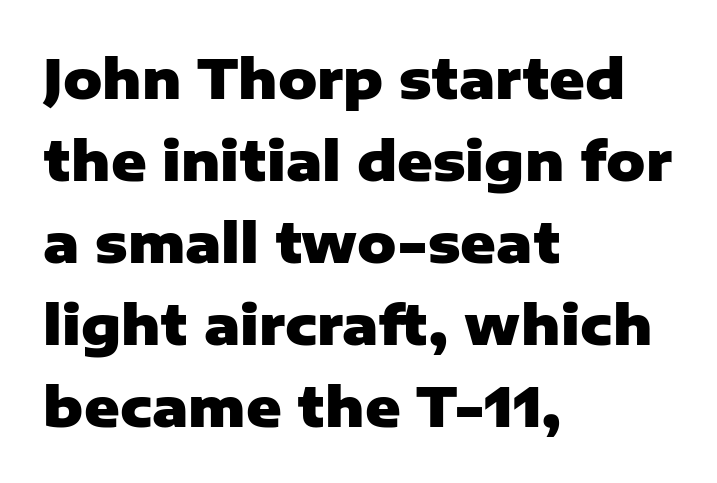
{"serif": "no", "italic": "no", "bold": "yes", "weight": "heavy", "width": "normal", "stroke_contrast": "low", "x_height": "medium", "monospaced": "no", "underline": "no", "align": "left", "line_spacing": "normal", "line_spacing_ratio": 1.52, "letter_spacing": "normal", "letter_spacing_em": 0.0, "glyph_px": 54}
